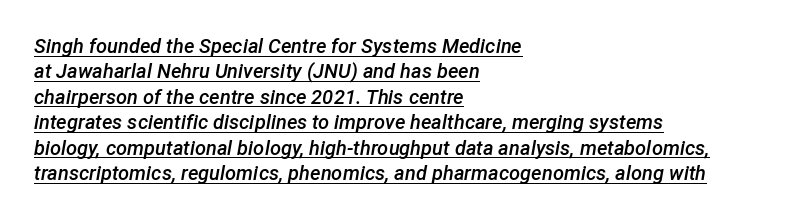
{"italic": "yes", "lean": "right", "slant_degrees": 12, "bold": "semi", "underline": "yes", "align": "left", "line_spacing": "normal", "line_spacing_ratio": 1.27, "letter_spacing": "normal", "letter_spacing_em": 0.0, "glyph_px": 20}
